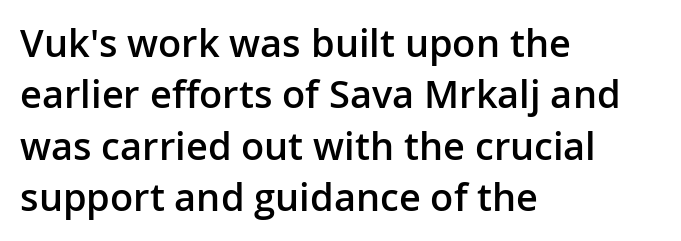
Q: Is the text bold? A: Semi-bold.
Q: Is the text italic (slanted)? A: No, it is upright.
Q: Is the typeface a serif or a sans-serif typeface? A: Sans-serif.
Q: Is the text underlined? A: No.
Q: How is the paragraph aligned? A: Left-aligned.
Q: Is the spacing between letters normal or unusually wide? A: Normal.
Q: Is the spacing between lines tight, normal or loose? A: Normal.
Q: Width (condensed, normal, or wide)? A: Normal.
Q: Stroke contrast? A: Low.
Q: x-height? A: Medium.
Q: Monospaced? A: No.
